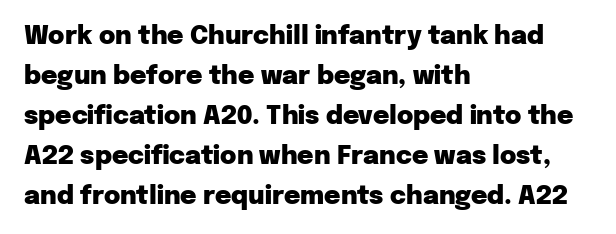
Tracking value appears to be zero — textbook default spacing. The text block is weighted toward the left margin, trailing off unevenly rightward. Posture: straight, roman, zero tilt. Regarding leading, the lines here are spaced in the standard way. Honestly, there is no underline to notice here at all. Thick stems and heavy bowls — unmistakably bold.
